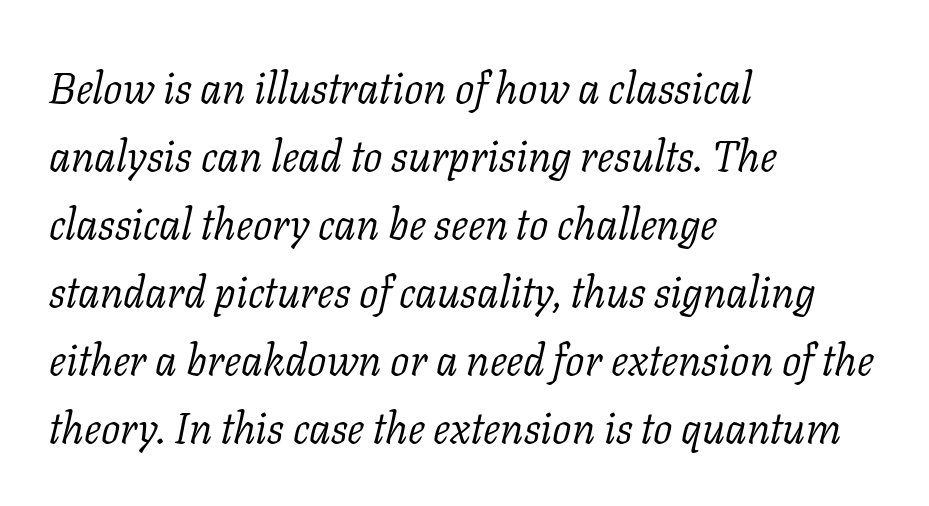
Q: Is the text bold? A: No.
Q: Is the text italic (slanted)? A: Yes, it leans right by about 11 degrees.
Q: Is the typeface a serif or a sans-serif typeface? A: Serif.
Q: Is the text underlined? A: No.
Q: How is the paragraph aligned? A: Left-aligned.
Q: Is the spacing between letters normal or unusually wide? A: Normal.
Q: Is the spacing between lines tight, normal or loose? A: Normal.
Q: Width (condensed, normal, or wide)? A: Normal.
Q: Stroke contrast? A: Low.
Q: x-height? A: Medium.
Q: Monospaced? A: No.
